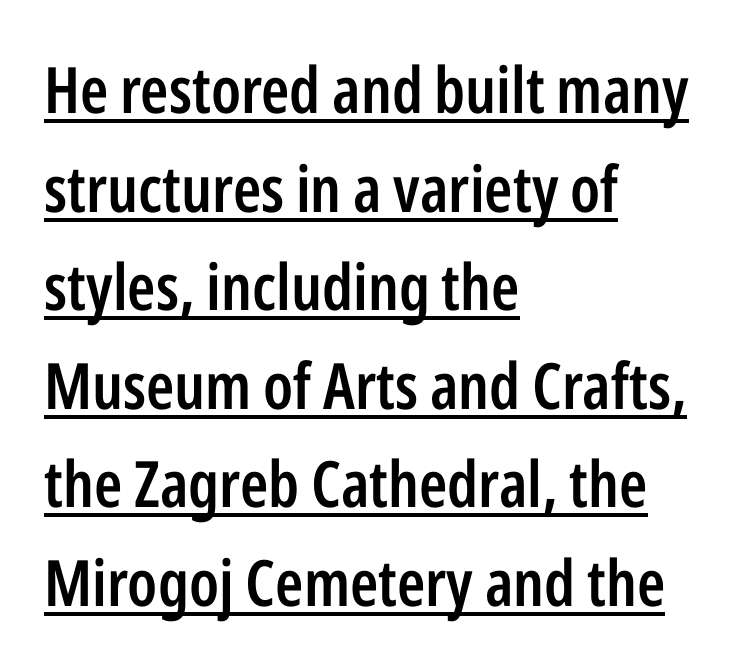
The image shows 64 px semibold, condensed sans-serif type, upright; set left-aligned, normal line spacing (1.54x), normal letter spacing, underlined; low stroke contrast and a medium x-height.
